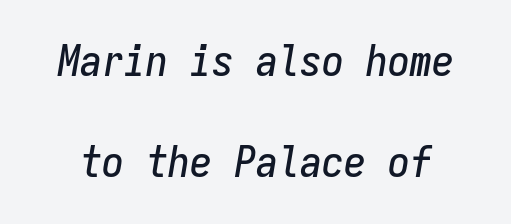
Caption: standard tracking, unaltered. A typesetter would call this monospace, since all characters share one set width. The rendering applies a slant to the glyphs. Honestly, the rows look like they've been pulled way apart. The space directly below the letters is spotless.
